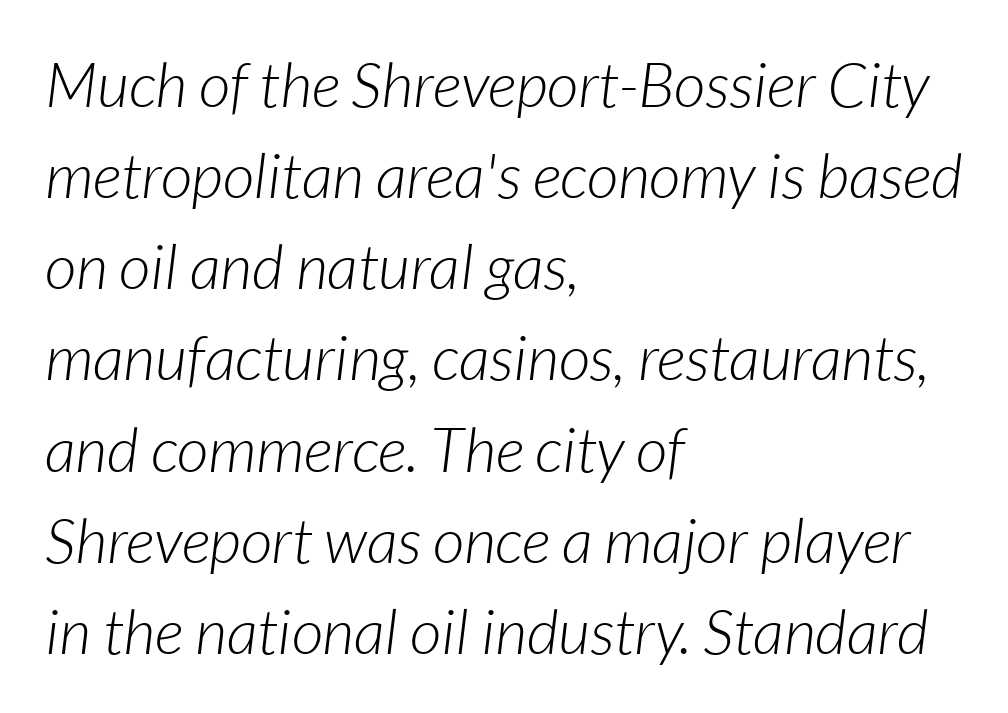
This rendering uses left alignment, leaving the right contour irregular. Counters stay open thanks to moderate or lighter strokes. Normally led — the rows are evenly, conventionally spaced. This sample uses an oblique cut, with every glyph tilted off the vertical. The letters advance in unequal steps, a hallmark of proportional type. Underline: absent.
